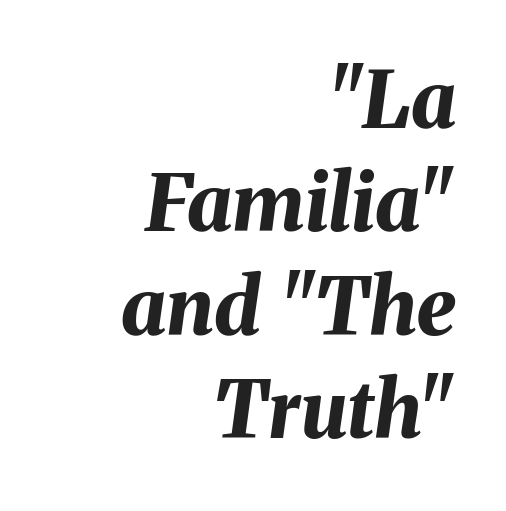
The image shows 79 px bold type, italic (leaning right); set right-aligned, normal line spacing (1.31x), normal letter spacing, not underlined; medium stroke contrast and a medium x-height.
